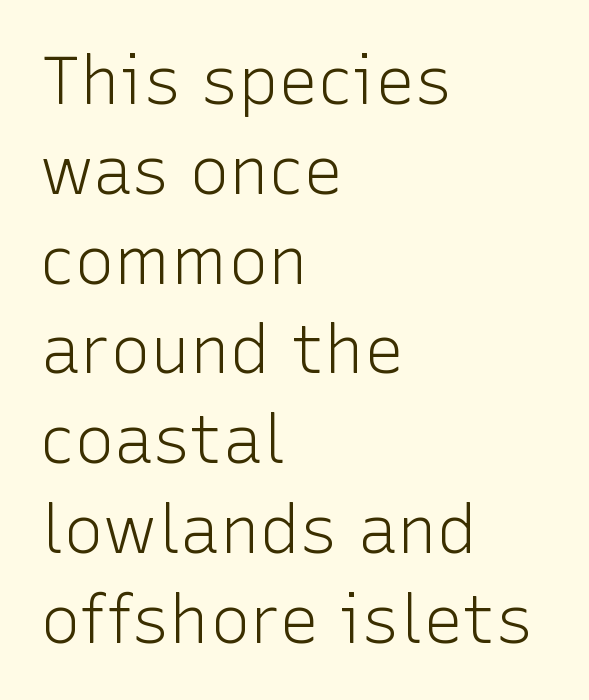
{"serif": "no", "italic": "no", "bold": "no", "weight": "light", "width": "normal", "stroke_contrast": "low", "x_height": "medium", "monospaced": "no", "underline": "no", "align": "left", "line_spacing": "normal", "line_spacing_ratio": 1.34, "letter_spacing": "normal", "letter_spacing_em": 0.0, "glyph_px": 67}
